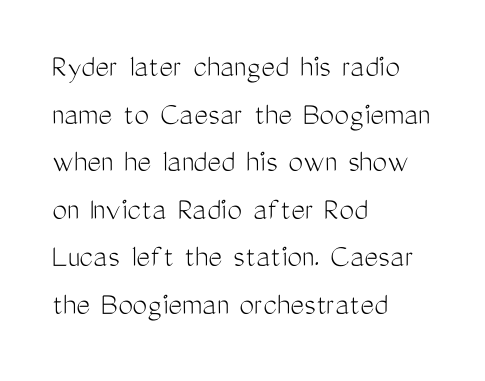
Q: Is the text bold? A: No.
Q: Is the text italic (slanted)? A: No, it is upright.
Q: Is the typeface a serif or a sans-serif typeface? A: Sans-serif.
Q: Is the text underlined? A: No.
Q: How is the paragraph aligned? A: Left-aligned.
Q: Is the spacing between letters normal or unusually wide? A: Normal.
Q: Is the spacing between lines tight, normal or loose? A: Normal.
Q: Width (condensed, normal, or wide)? A: Condensed.
Q: Stroke contrast? A: Medium.
Q: x-height? A: Medium.
Q: Monospaced? A: No.
